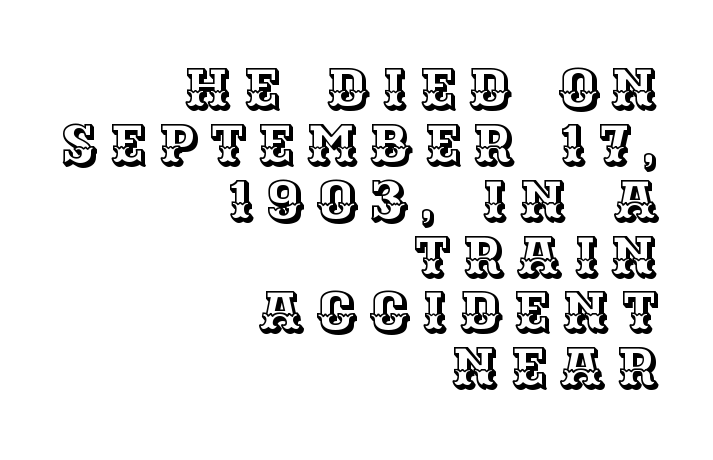
Q: Is the text italic (slanted)? A: No, it is upright.
Q: Is the text underlined? A: No.
Q: How is the paragraph aligned? A: Right-aligned.
Q: Is the spacing between letters normal or unusually wide? A: Unusually wide.
Q: Is the spacing between lines tight, normal or loose? A: Tight.
Q: Width (condensed, normal, or wide)? A: Normal.
Q: x-height? A: Large.
Q: Monospaced? A: No.
